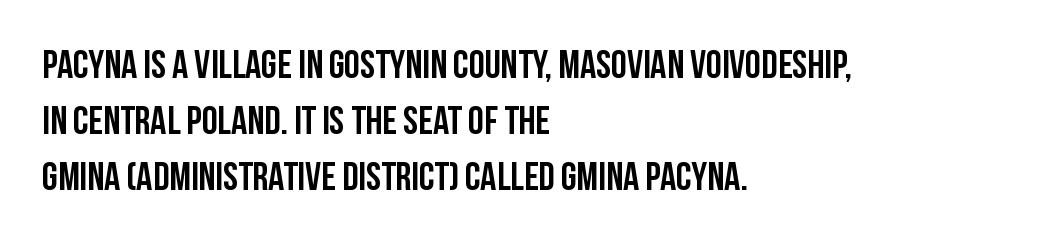
Q: Is the text italic (slanted)? A: No, it is upright.
Q: Is the typeface a serif or a sans-serif typeface? A: Sans-serif.
Q: Is the text underlined? A: No.
Q: How is the paragraph aligned? A: Left-aligned.
Q: Is the spacing between letters normal or unusually wide? A: Normal.
Q: Is the spacing between lines tight, normal or loose? A: Normal.
Q: Width (condensed, normal, or wide)? A: Condensed.
Q: Stroke contrast? A: Low.
Q: x-height? A: Large.
Q: Monospaced? A: No.
